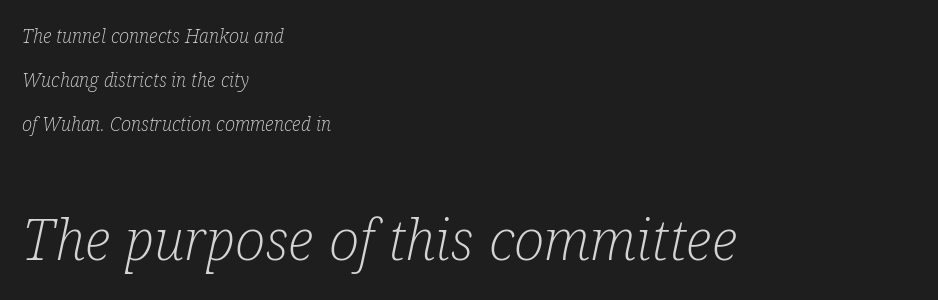
The line texture is even and compact thanks to regular tracking. Look at the bottom of the vertical strokes: they flare into serifs here. The face used here is proportionally spaced, like ordinary book or web type. The block sitting lower on the canvas is the one with enlarged characters.
